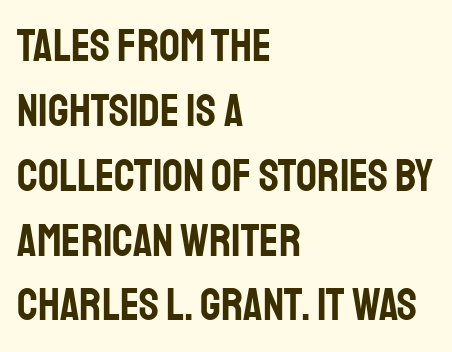
{"serif": "no", "italic": "no", "width": "condensed", "stroke_contrast": "low", "x_height": "large", "monospaced": "no", "underline": "no", "align": "left", "line_spacing": "normal", "line_spacing_ratio": 1.41, "letter_spacing": "normal", "letter_spacing_em": 0.0, "glyph_px": 46}
